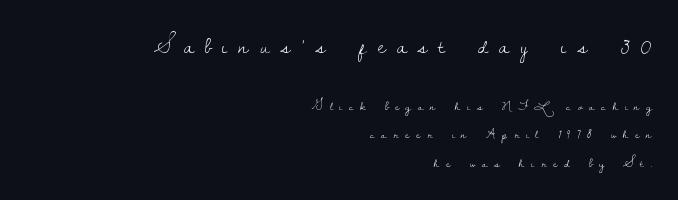
{"bold": "no", "underline": "no", "align": "right", "line_spacing": "loose", "line_spacing_ratio": 2.03, "letter_spacing": "wide", "letter_spacing_em": 0.47, "larger_block": "first", "size_ratio": 1.71, "glyph_px": 24}
